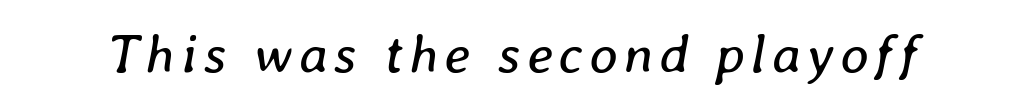
{"italic": "yes", "lean": "right", "slant_degrees": 8, "bold": "no", "weight": "regular", "width": "normal", "stroke_contrast": "low", "x_height": "medium", "monospaced": "no", "underline": "no", "glyph_px": 55}
